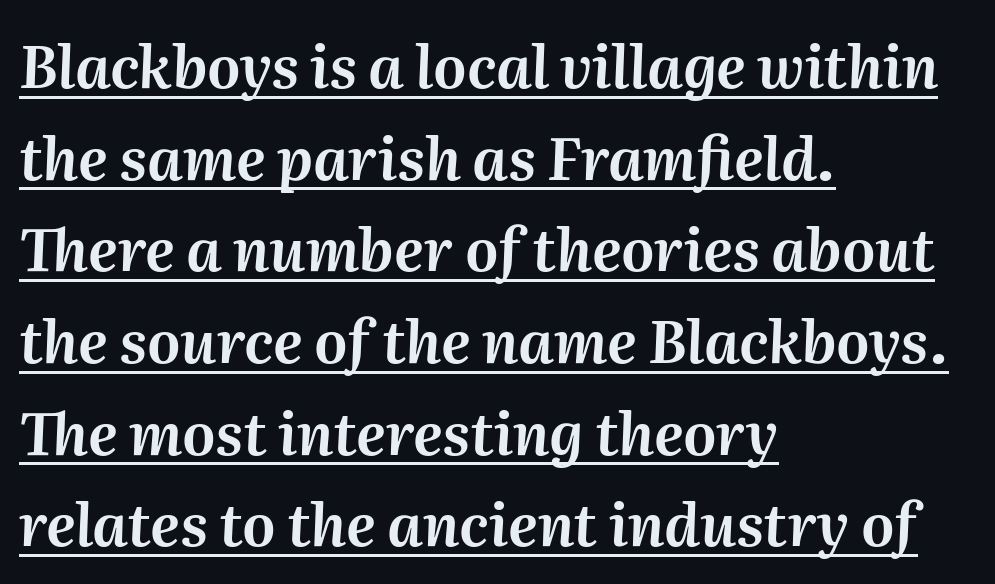
Notice how descenders clear the ascenders below comfortably — that's standard leading. Glance below the letters and you will spot a drawn line. Layout note: lines flush left. You could not count columns in this text — the font is proportionally spaced. Tracking here is standard; glyphs follow each other at the usual distance.
